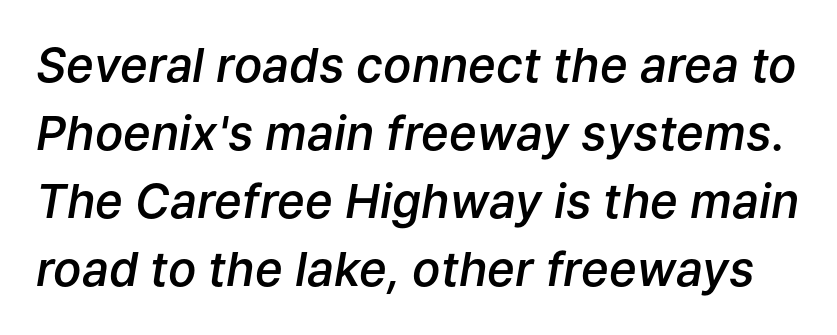
Q: Is the text bold? A: Semi-bold.
Q: Is the text italic (slanted)? A: Yes, it leans right by about 9 degrees.
Q: Is the text underlined? A: No.
Q: Is the spacing between letters normal or unusually wide? A: Normal.
Q: Is the spacing between lines tight, normal or loose? A: Normal.
Q: Width (condensed, normal, or wide)? A: Normal.
Q: Stroke contrast? A: Low.
Q: x-height? A: Medium.
Q: Monospaced? A: No.
